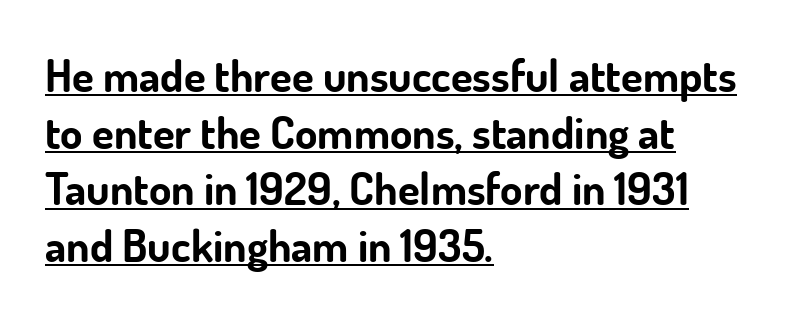
{"serif": "no", "italic": "no", "bold": "yes", "weight": "bold", "width": "normal", "stroke_contrast": "low", "x_height": "small", "monospaced": "no", "underline": "yes", "align": "left", "line_spacing": "normal", "line_spacing_ratio": 1.26, "letter_spacing": "normal", "letter_spacing_em": 0.0, "glyph_px": 45}
